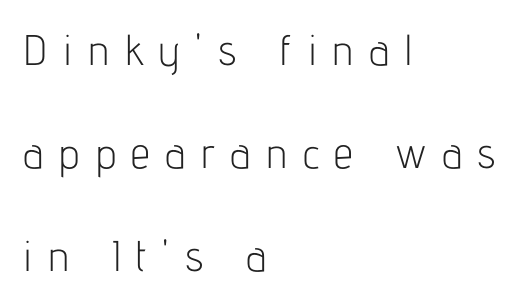
{"serif": "no", "italic": "no", "bold": "no", "weight": "light", "width": "condensed", "stroke_contrast": "low", "x_height": "medium", "monospaced": "no", "underline": "no", "align": "left", "line_spacing": "loose", "line_spacing_ratio": 2.39, "letter_spacing": "wide", "letter_spacing_em": 0.36, "glyph_px": 43}
